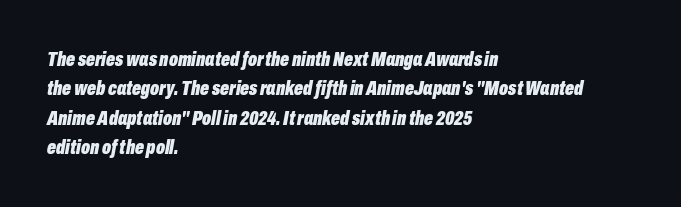
The image shows 21 px bold type, italic (leaning right); set left-aligned, normal line spacing (1.4x), normal letter spacing, not underlined.
